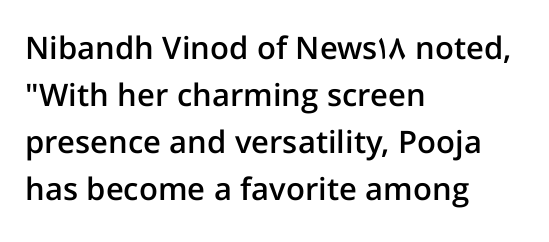
The image shows 31 px semibold sans-serif type, upright; set left-aligned, normal line spacing (1.52x), normal letter spacing, not underlined; low stroke contrast and a medium x-height.
